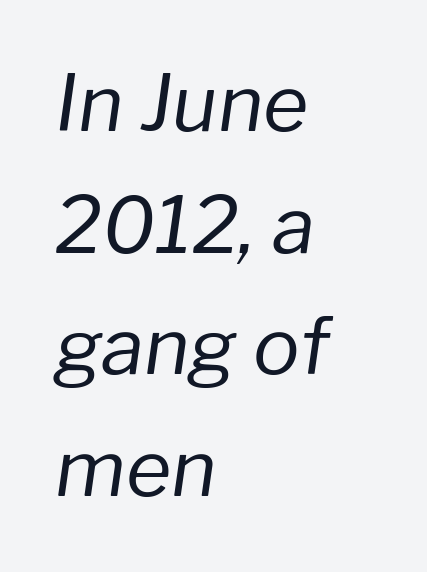
Notice how the stems are inclined rather than vertical — that's the hallmark of italics. Think standard paragraph weight, or any step lighter than that. The lines sit at an ordinary, default distance from one another. Unmarked baselines from the first word to the last.
